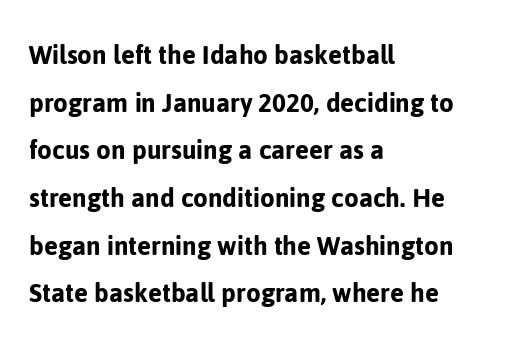
The image shows 30 px sans-serif type, upright; set left-aligned, normal line spacing (1.59x), normal letter spacing, not underlined; low stroke contrast and a medium x-height.
